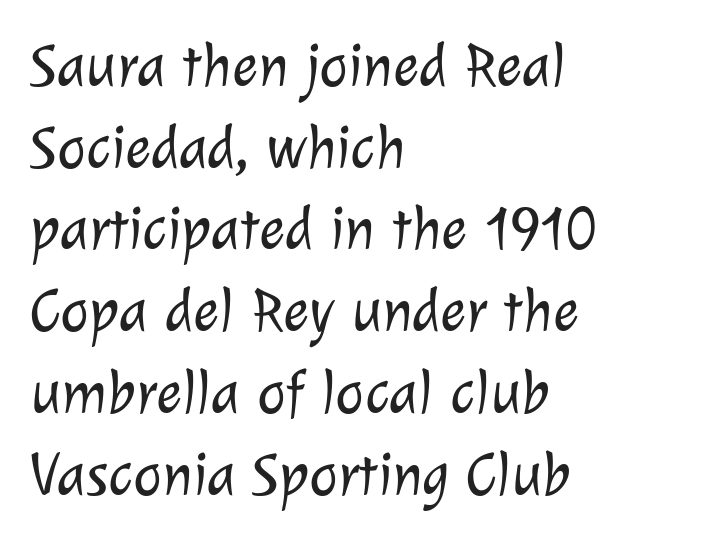
No extra ink here — the face is not bold. Which margin do the lines hug? The left one — the right edge is uneven. This is sans-serif lettering, the kind often seen on screens and signage. Default kerning and tracking; the words read as compact shapes. This sample keeps an unexceptional amount of space between lines.
